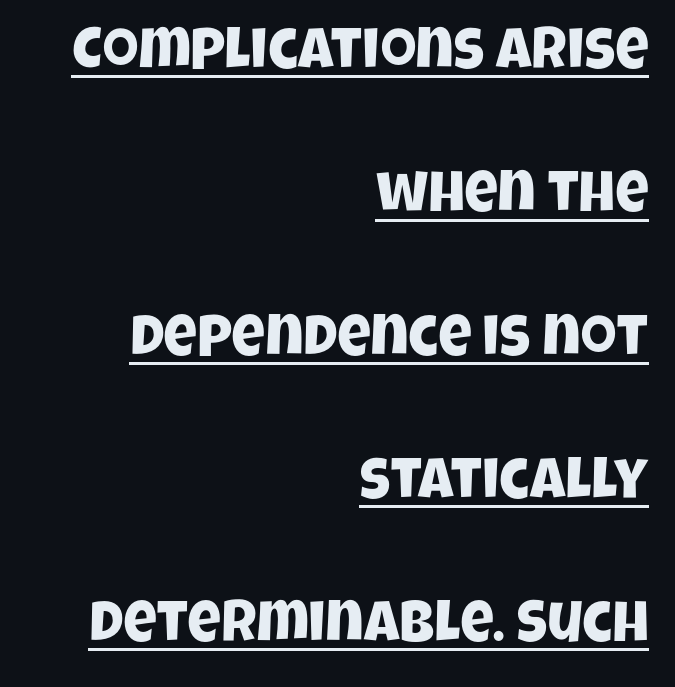
{"serif": "no", "width": "condensed", "stroke_contrast": "low", "x_height": "large", "monospaced": "no", "underline": "yes", "align": "right", "line_spacing": "loose", "line_spacing_ratio": 2.47, "letter_spacing": "normal", "letter_spacing_em": 0.0, "glyph_px": 58}
